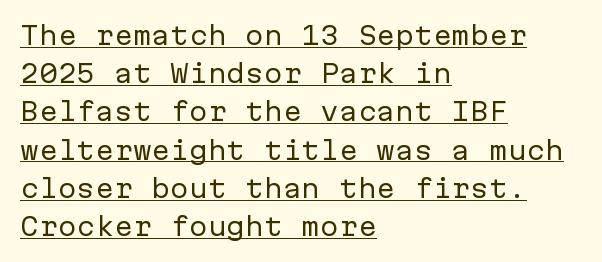
Q: Is the text bold? A: No.
Q: Is the text italic (slanted)? A: No, it is upright.
Q: Is the text underlined? A: Yes.
Q: How is the paragraph aligned? A: Left-aligned.
Q: Is the spacing between letters normal or unusually wide? A: Normal.
Q: Is the spacing between lines tight, normal or loose? A: Normal.
